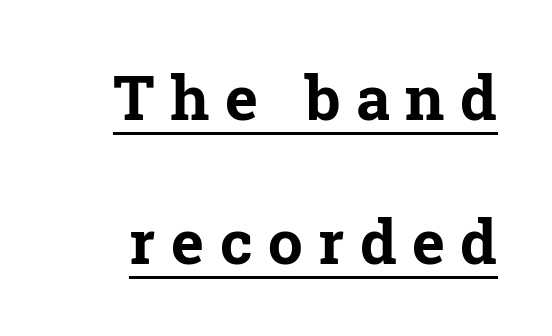
The sample's only ornament is a line tracing under the words. Between one letter and the next there's a generous, obvious gap. Type style note: has serifs. Rows of type keep a wide berth in the vertical direction.
